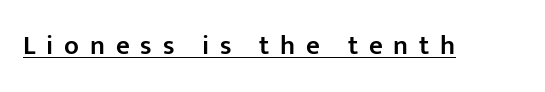
{"italic": "no", "bold": "semi", "underline": "yes", "letter_spacing": "wide", "letter_spacing_em": 0.4, "glyph_px": 27}
